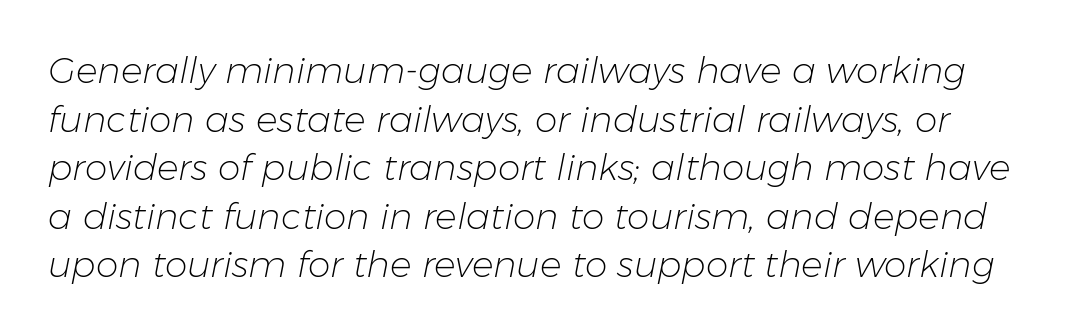
Q: Is the text bold? A: No.
Q: Is the text italic (slanted)? A: Yes, it leans right by about 11 degrees.
Q: Is the text underlined? A: No.
Q: Is the spacing between letters normal or unusually wide? A: Normal.
Q: Is the spacing between lines tight, normal or loose? A: Normal.
Q: Width (condensed, normal, or wide)? A: Normal.
Q: Stroke contrast? A: Low.
Q: x-height? A: Medium.
Q: Monospaced? A: No.
